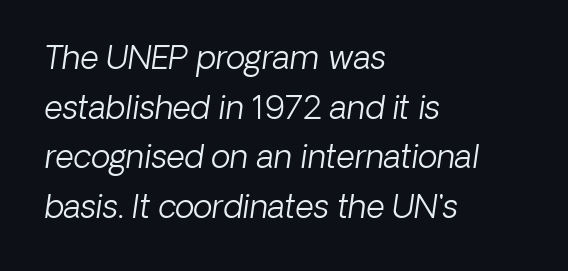
{"italic": "yes", "lean": "right", "slant_degrees": 8, "bold": "no", "weight": "light", "width": "normal", "stroke_contrast": "low", "x_height": "medium", "monospaced": "no", "underline": "no", "align": "left", "line_spacing": "normal", "line_spacing_ratio": 1.55, "letter_spacing": "normal", "letter_spacing_em": 0.0, "glyph_px": 32}
